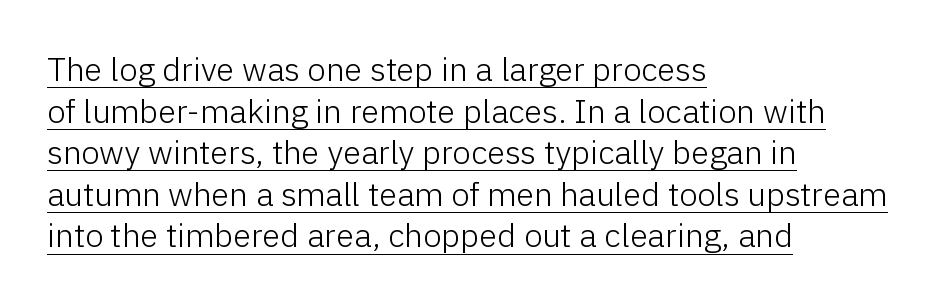
The image shows 33 px light sans-serif type, upright; set left-aligned, normal line spacing (1.26x), normal letter spacing, underlined; low stroke contrast and a medium x-height.
